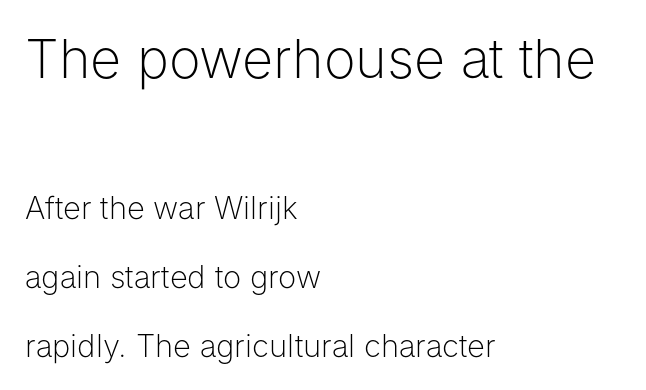
{"serif": "no", "italic": "no", "bold": "no", "weight": "light", "width": "normal", "stroke_contrast": "low", "x_height": "medium", "monospaced": "no", "underline": "no", "align": "left", "line_spacing": "loose", "line_spacing_ratio": 2.22, "letter_spacing": "normal", "letter_spacing_em": 0.0, "larger_block": "first", "size_ratio": 1.74, "glyph_px": 54}
